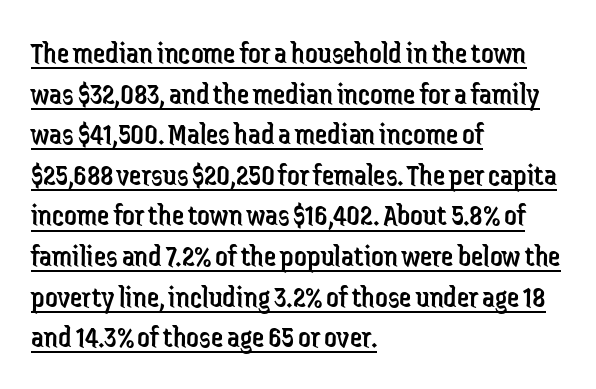
Q: Is the text bold? A: No.
Q: Is the text italic (slanted)? A: No, it is upright.
Q: Is the typeface a serif or a sans-serif typeface? A: Sans-serif.
Q: Is the text underlined? A: Yes.
Q: How is the paragraph aligned? A: Left-aligned.
Q: Is the spacing between letters normal or unusually wide? A: Normal.
Q: Is the spacing between lines tight, normal or loose? A: Normal.
Q: Width (condensed, normal, or wide)? A: Condensed.
Q: Stroke contrast? A: Low.
Q: x-height? A: Medium.
Q: Monospaced? A: No.
